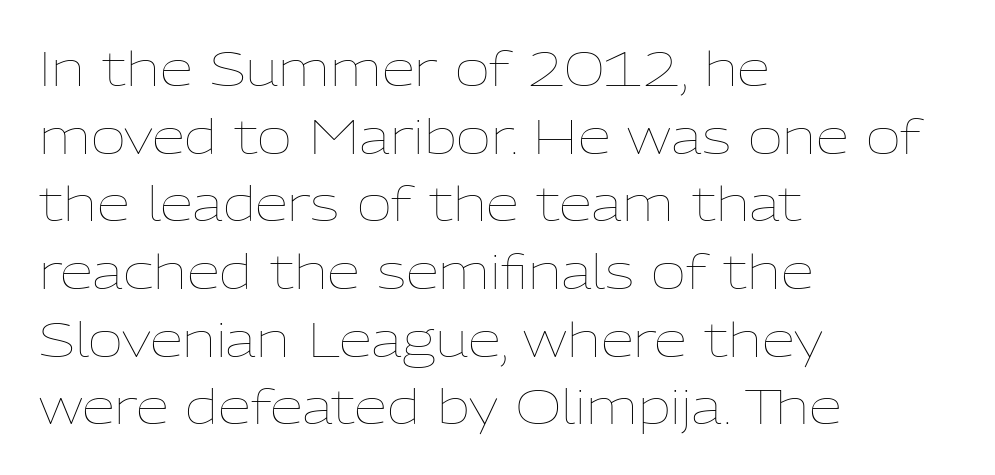
The image shows 48 px thin type, upright; set left-aligned, normal line spacing (1.41x), normal letter spacing, not underlined; low stroke contrast and a medium x-height.
